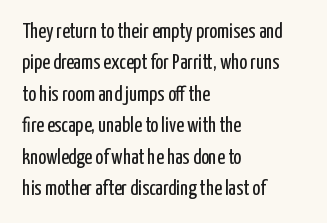
Each row of text sits above clean, open space. Italic? Not at all — the glyphs are vertical. Typeset ragged right — the left edge is the straight one. Each word holds together tightly as a unit, with standard inter-letter gaps. Interline gaps are of average width in this sample.
